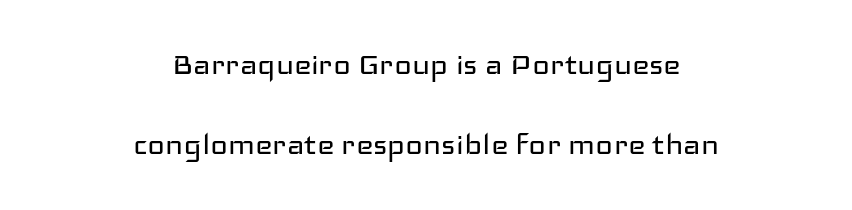
The image shows 37 px regular-weight, wide sans-serif type, upright; set centered, loose line spacing (2.17x), normal letter spacing, not underlined; low stroke contrast and a medium x-height.
